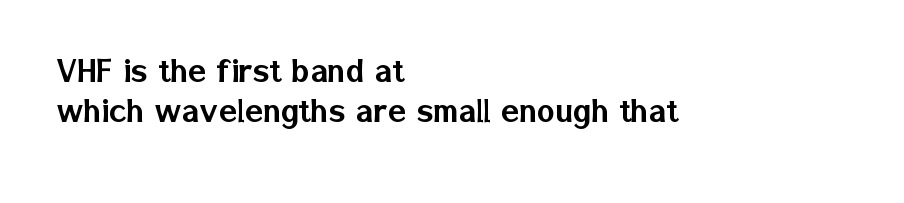
The image shows 38 px sans-serif type, upright; set left-aligned, tight line spacing (1.06x), normal letter spacing, not underlined; low stroke contrast and a medium x-height.
